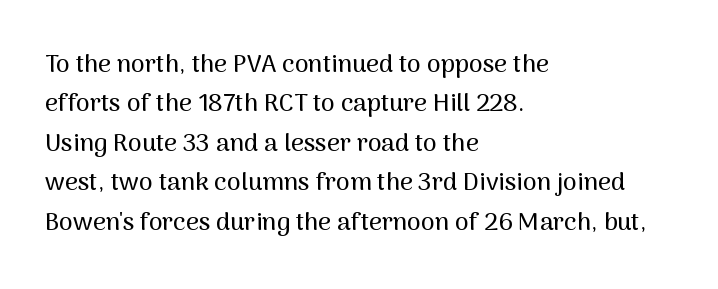
{"italic": "no", "underline": "no", "align": "left", "line_spacing": "normal", "line_spacing_ratio": 1.58, "letter_spacing": "normal", "letter_spacing_em": 0.0, "glyph_px": 25}
